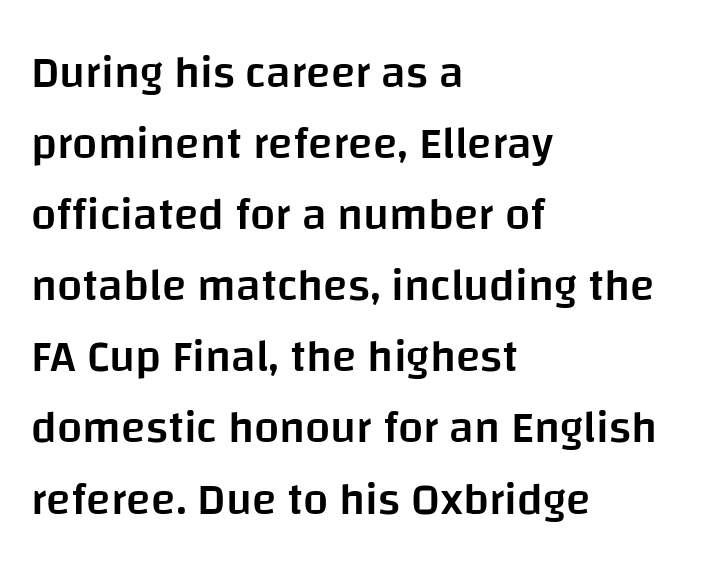
Each letter keeps its own natural width here, so spacing adapts to shape. The space between consecutive lines is moderate. Default kerning and tracking; the words read as compact shapes. Every character sits straight up, as roman type does. Honestly, there is no underline to notice here at all.
